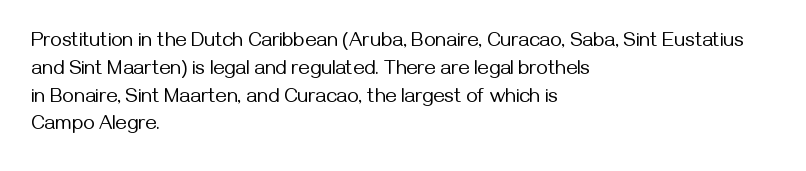
Nothing heavy about these letters — not bold at all. Compared with a centered layout, this one pins lines to the left instead. Spacing between characters is what you'd get straight out of the box. Posture: vertical. Anything drawn beneath the words? Only blank space.
